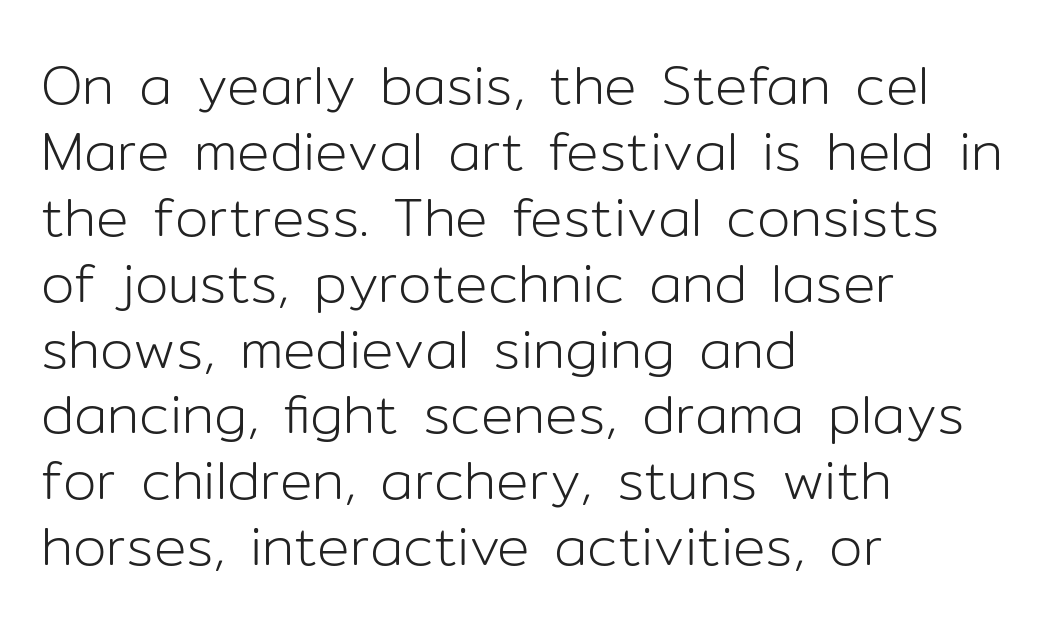
Q: Is the text bold? A: No.
Q: Is the text italic (slanted)? A: No, it is upright.
Q: Is the typeface a serif or a sans-serif typeface? A: Sans-serif.
Q: Is the text underlined? A: No.
Q: How is the paragraph aligned? A: Left-aligned.
Q: Is the spacing between letters normal or unusually wide? A: Normal.
Q: Width (condensed, normal, or wide)? A: Normal.
Q: Stroke contrast? A: Low.
Q: x-height? A: Medium.
Q: Monospaced? A: No.
